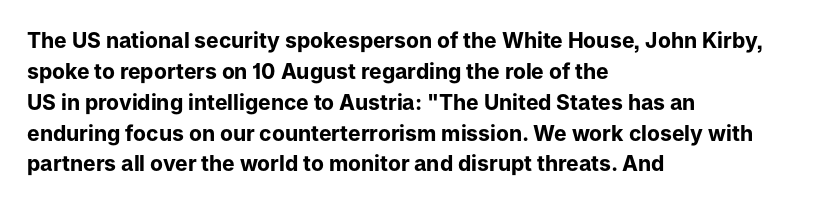
Q: Is the text bold? A: Yes.
Q: Is the text italic (slanted)? A: No, it is upright.
Q: Is the text underlined? A: No.
Q: How is the paragraph aligned? A: Left-aligned.
Q: Is the spacing between letters normal or unusually wide? A: Normal.
Q: Is the spacing between lines tight, normal or loose? A: Normal.
